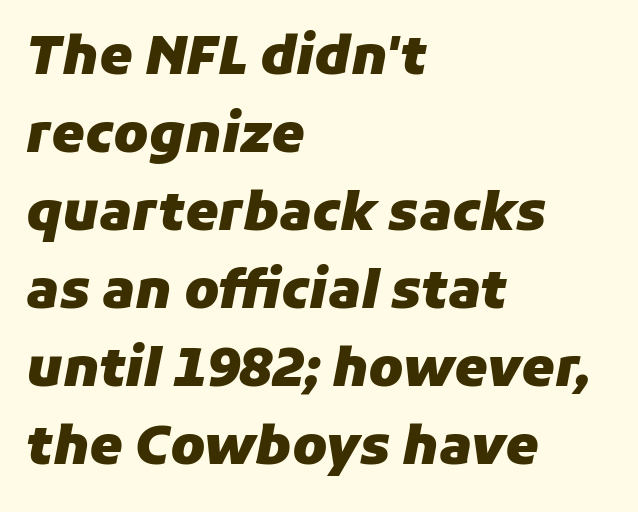
Spacing between characters is what you'd get straight out of the box. The rendering uses natural spacing where letterforms have individual widths. Glance below the letters and you will spot only blank space. Weight: bold.
